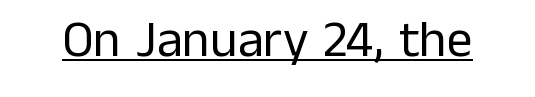
Is this a fixed-width face? No — the glyphs have proportional, varying widths. Nothing heavy about these letters — not bold at all. Every character sits straight up, as roman type does. Font category for this specimen: sans-serif. The rendering uses the underline text-decoration. Is the letter spacing exaggerated? No — it looks like the ordinary default.
